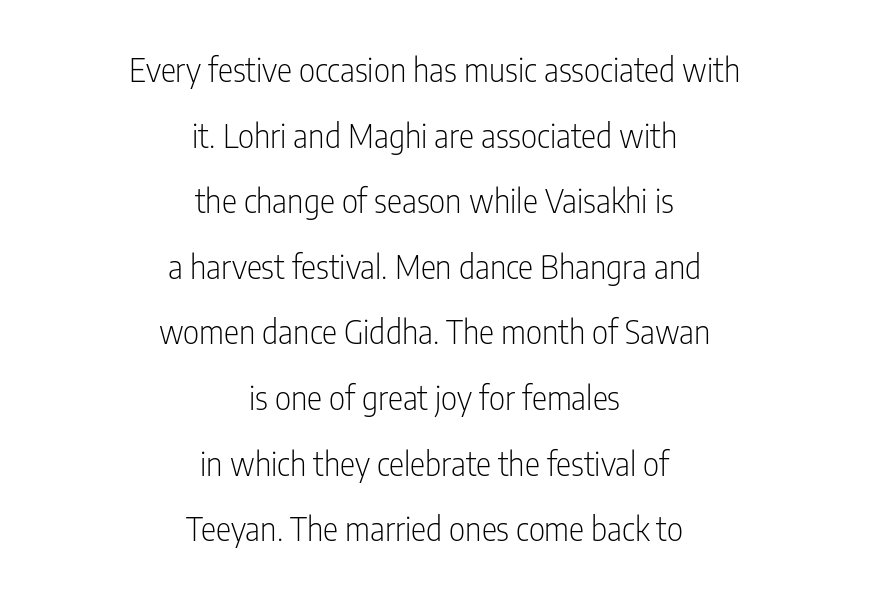
The strokes carry an ordinary text weight at most. Compared with typical body copy, the letter spacing here is the same. A typesetter would call this proportional, since set widths differ per character. If you measured baseline to baseline, you'd find a long distance. The typography opts for an upright posture over an oblique one.
